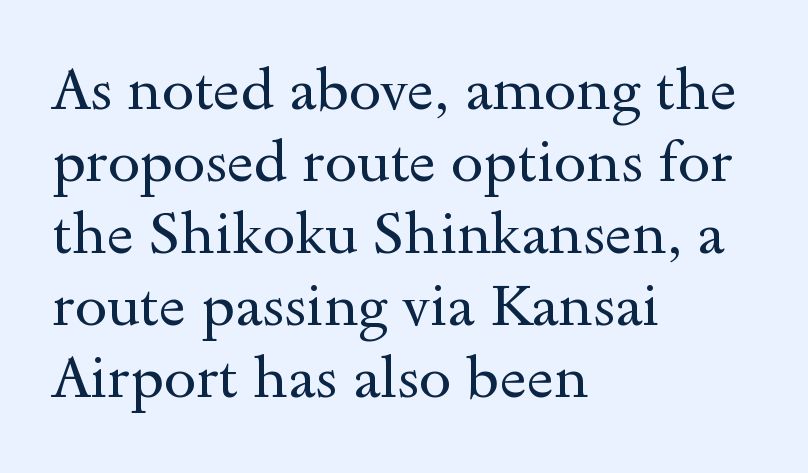
Q: Is the text bold? A: No.
Q: Is the text italic (slanted)? A: No, it is upright.
Q: Is the typeface a serif or a sans-serif typeface? A: Serif.
Q: Is the text underlined? A: No.
Q: How is the paragraph aligned? A: Left-aligned.
Q: Is the spacing between letters normal or unusually wide? A: Normal.
Q: Width (condensed, normal, or wide)? A: Wide.
Q: x-height? A: Small.
Q: Monospaced? A: No.
